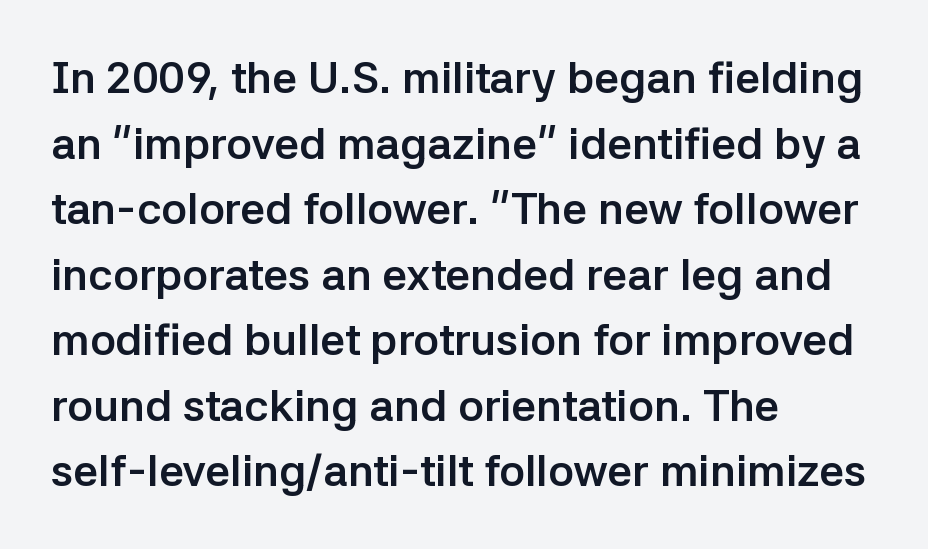
How would I describe the line gaps? Plain and ordinary. You'd pick this weight for a headline — it's a proper bold. Short note: letters normally spaced. This sample uses a sans-serif face.
